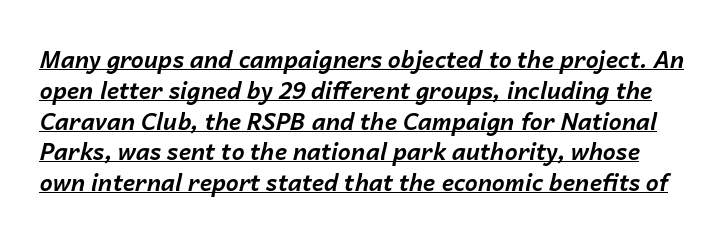
The image shows 23 px bold type, italic (leaning right); set normal line spacing (1.34x), normal letter spacing, underlined.
